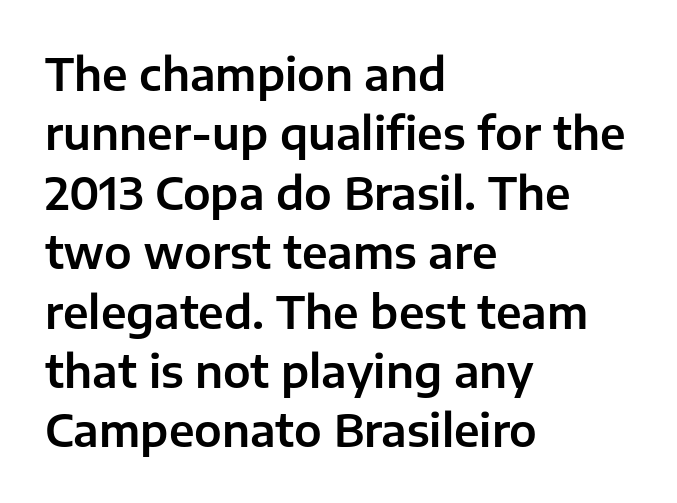
{"serif": "no", "italic": "no", "width": "normal", "stroke_contrast": "low", "x_height": "medium", "monospaced": "no", "underline": "no", "align": "left", "line_spacing": "normal", "line_spacing_ratio": 1.35, "letter_spacing": "normal", "letter_spacing_em": 0.0, "glyph_px": 44}
